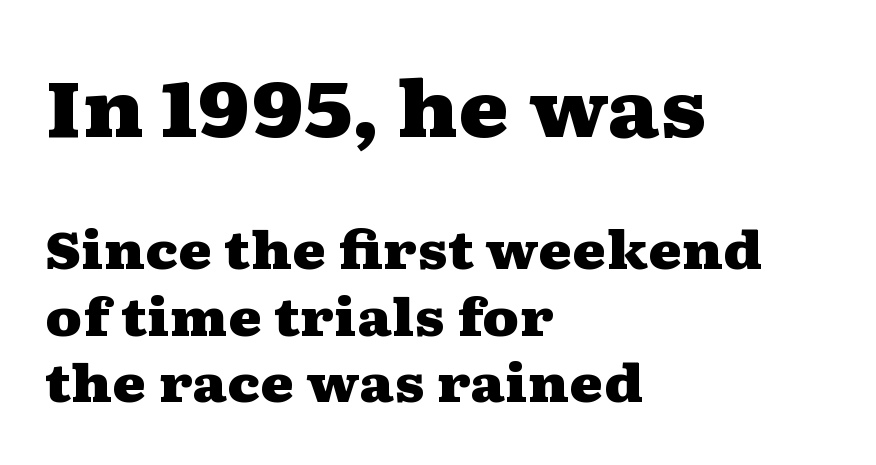
This sample uses a serif face. Is the lower block the larger one? No — the upper block carries the bigger type. The paragraph has a hard left edge and a soft right edge. Observe the ordinary spacing: letters are neighbours, not strangers. The strokes are fattened all the way to bold.
